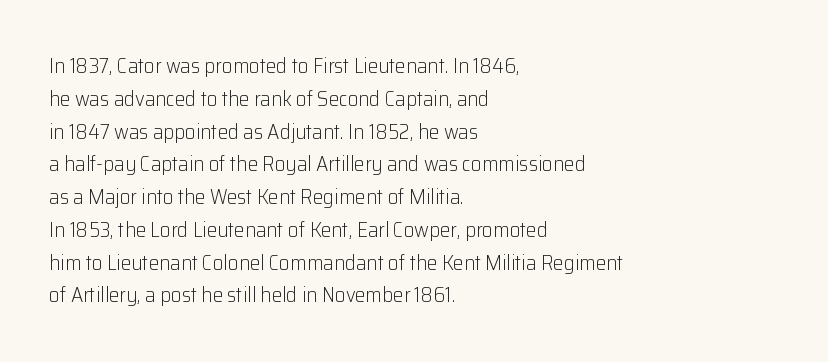
{"italic": "no", "bold": "no", "underline": "no", "align": "left", "line_spacing": "normal", "line_spacing_ratio": 1.56, "letter_spacing": "normal", "letter_spacing_em": 0.0, "glyph_px": 21}
